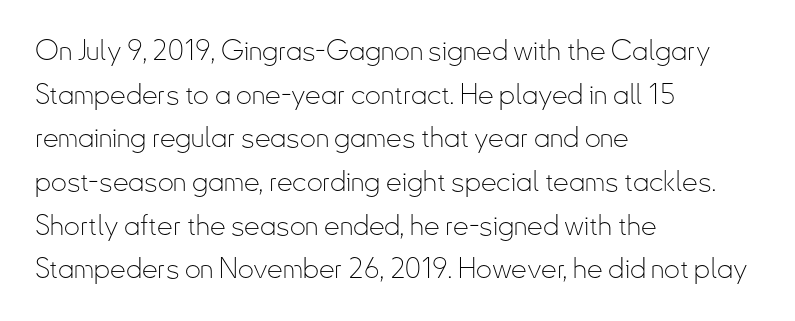
What's the leading like? Ordinary, nothing unusual. Anything drawn beneath the words? Only blank space. Alignment: flush left. This sample uses a sans-serif face. The letters advance in unequal steps, a hallmark of proportional type. A roman cut, with each character standing at attention.
